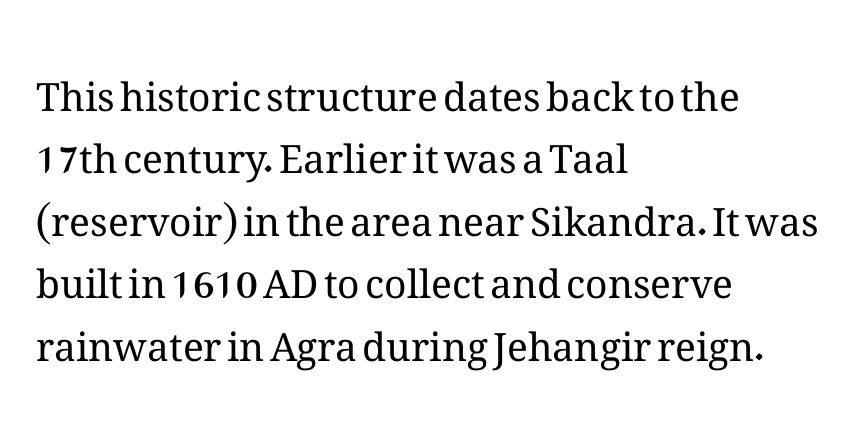
The rendering uses natural spacing where letterforms have individual widths. Here the glyphs are tracked normally, forming tight word shapes. Regarding leading, the lines here are spaced in the standard way. This is the regular roman posture of the typeface.
